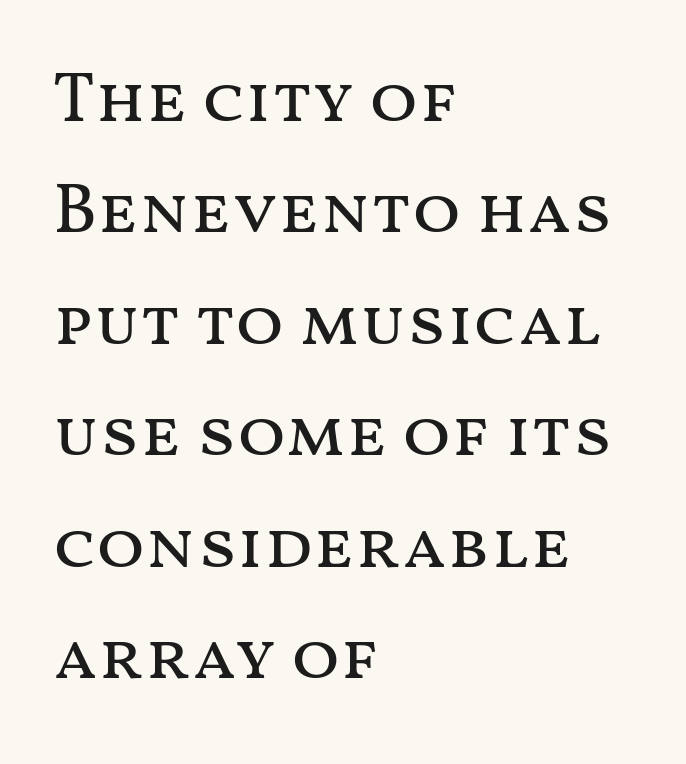
{"italic": "no", "bold": "no", "weight": "regular", "width": "wide", "stroke_contrast": "medium", "x_height": "medium", "monospaced": "no", "underline": "no", "align": "left", "line_spacing": "normal", "line_spacing_ratio": 1.57, "letter_spacing": "normal", "letter_spacing_em": 0.0, "glyph_px": 71}
